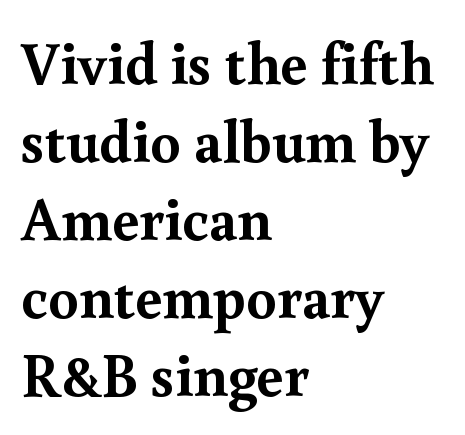
The image shows 61 px semibold serif type, upright; set left-aligned, normal line spacing (1.28x), normal letter spacing, not underlined; a small x-height.
